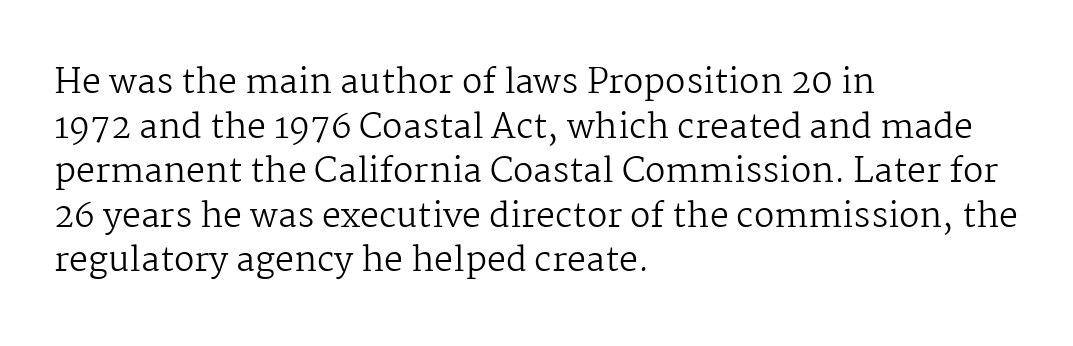
Q: Is the text bold? A: No.
Q: Is the text italic (slanted)? A: No, it is upright.
Q: Is the typeface a serif or a sans-serif typeface? A: Serif.
Q: Is the text underlined? A: No.
Q: How is the paragraph aligned? A: Left-aligned.
Q: Is the spacing between letters normal or unusually wide? A: Normal.
Q: Is the spacing between lines tight, normal or loose? A: Normal.
Q: Width (condensed, normal, or wide)? A: Normal.
Q: Stroke contrast? A: Medium.
Q: x-height? A: Medium.
Q: Monospaced? A: No.
